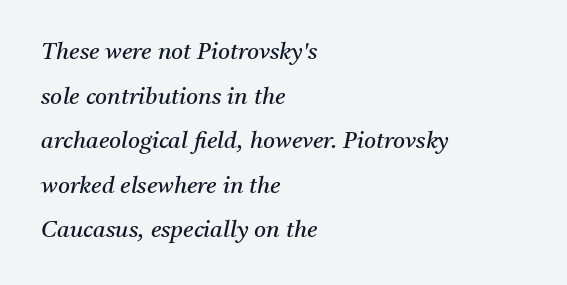
The image shows 23 px text type, italic (leaning right); set left-aligned, loose line spacing (1.94x), normal letter spacing, not underlined.
